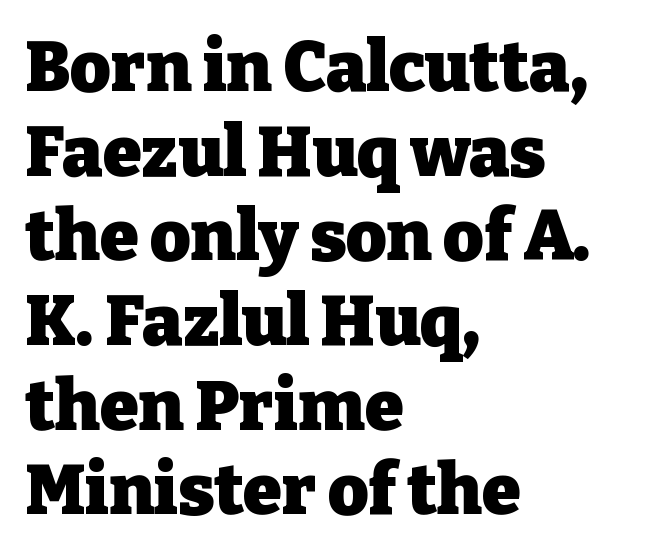
Q: Is the text bold? A: Yes.
Q: Is the text italic (slanted)? A: No, it is upright.
Q: Is the typeface a serif or a sans-serif typeface? A: Serif.
Q: Is the text underlined? A: No.
Q: How is the paragraph aligned? A: Left-aligned.
Q: Is the spacing between letters normal or unusually wide? A: Normal.
Q: Width (condensed, normal, or wide)? A: Normal.
Q: Stroke contrast? A: Low.
Q: x-height? A: Medium.
Q: Monospaced? A: No.
